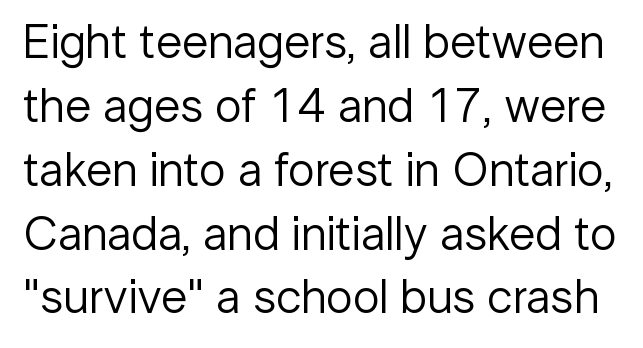
Q: Is the text bold? A: No.
Q: Is the text italic (slanted)? A: No, it is upright.
Q: Is the typeface a serif or a sans-serif typeface? A: Sans-serif.
Q: Is the text underlined? A: No.
Q: Is the spacing between letters normal or unusually wide? A: Normal.
Q: Is the spacing between lines tight, normal or loose? A: Normal.
Q: Width (condensed, normal, or wide)? A: Normal.
Q: Stroke contrast? A: Low.
Q: x-height? A: Medium.
Q: Monospaced? A: No.
